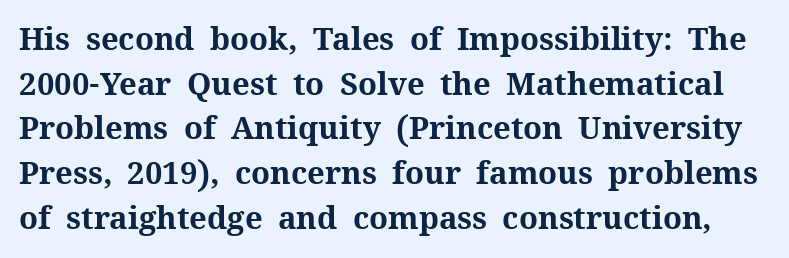
Q: Is the text bold? A: Yes.
Q: Is the text italic (slanted)? A: No, it is upright.
Q: Is the typeface a serif or a sans-serif typeface? A: Serif.
Q: Is the text underlined? A: No.
Q: Is the spacing between letters normal or unusually wide? A: Normal.
Q: Is the spacing between lines tight, normal or loose? A: Normal.
Q: Width (condensed, normal, or wide)? A: Normal.
Q: Stroke contrast? A: Medium.
Q: x-height? A: Medium.
Q: Monospaced? A: No.
